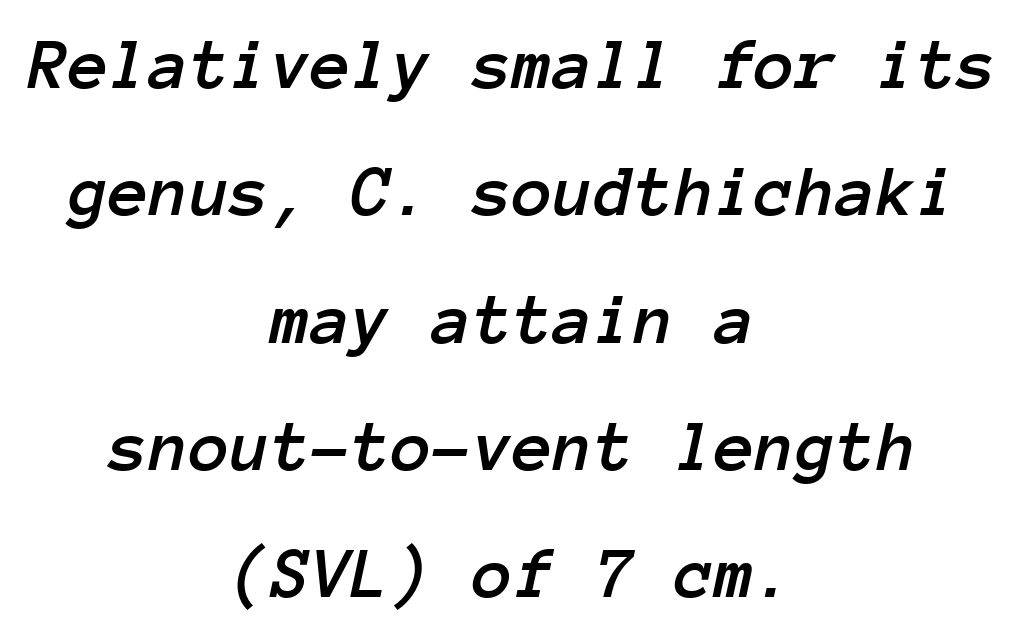
Check under the words: just untouched page. If you drew a line through each stem, it would be angled. The face used here is monospaced, like something from a code editor. The setting favours the middle, as headings and verse often do. The rendering keeps characters at their native spacing.
